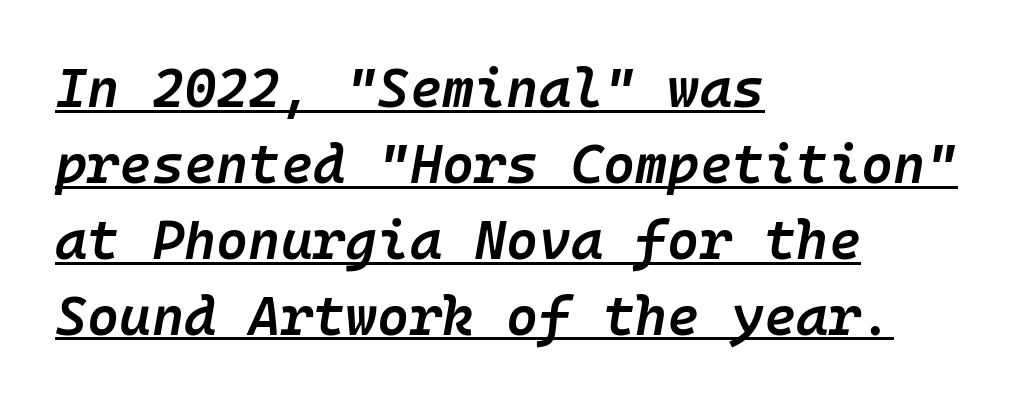
Q: Is the text bold? A: Semi-bold.
Q: Is the text italic (slanted)? A: Yes, it leans right by about 10 degrees.
Q: Is the text underlined? A: Yes.
Q: How is the paragraph aligned? A: Left-aligned.
Q: Is the spacing between letters normal or unusually wide? A: Normal.
Q: Is the spacing between lines tight, normal or loose? A: Normal.
Q: Width (condensed, normal, or wide)? A: Normal.
Q: Stroke contrast? A: Low.
Q: x-height? A: Medium.
